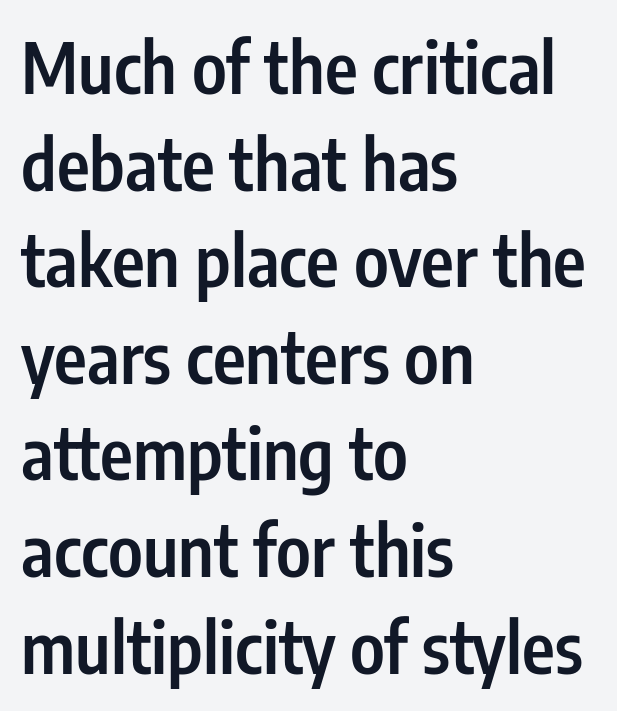
Q: Is the text bold? A: Semi-bold.
Q: Is the text italic (slanted)? A: No, it is upright.
Q: Is the typeface a serif or a sans-serif typeface? A: Sans-serif.
Q: Is the text underlined? A: No.
Q: How is the paragraph aligned? A: Left-aligned.
Q: Is the spacing between letters normal or unusually wide? A: Normal.
Q: Is the spacing between lines tight, normal or loose? A: Normal.
Q: Width (condensed, normal, or wide)? A: Condensed.
Q: Stroke contrast? A: Low.
Q: x-height? A: Medium.
Q: Monospaced? A: No.
